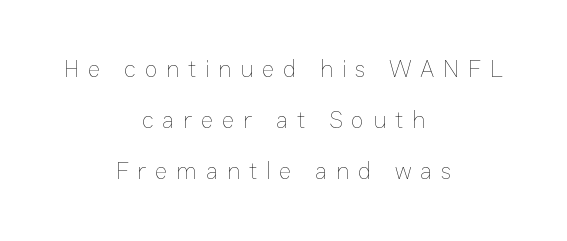
Q: Is the text bold? A: No.
Q: Is the text italic (slanted)? A: No, it is upright.
Q: Is the text underlined? A: No.
Q: How is the paragraph aligned? A: Centered.
Q: Is the spacing between letters normal or unusually wide? A: Unusually wide.
Q: Is the spacing between lines tight, normal or loose? A: Loose.
